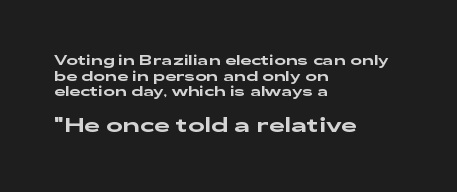
{"italic": "no", "underline": "no", "align": "left", "line_spacing": "tight", "line_spacing_ratio": 1.12, "letter_spacing": "normal", "letter_spacing_em": 0.0, "larger_block": "second", "size_ratio": 1.43, "glyph_px": 20}
